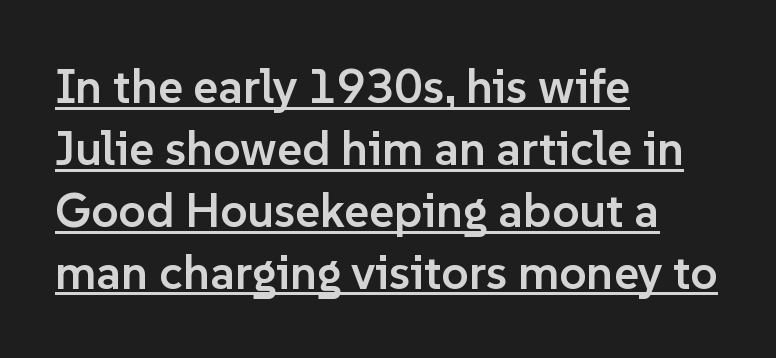
{"serif": "no", "italic": "no", "bold": "semi", "weight": "semibold", "width": "normal", "stroke_contrast": "low", "x_height": "medium", "monospaced": "no", "underline": "yes", "align": "left", "line_spacing": "normal", "line_spacing_ratio": 1.29, "letter_spacing": "normal", "letter_spacing_em": 0.0, "glyph_px": 48}
